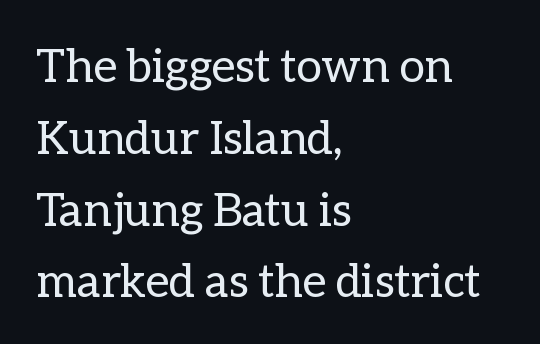
Q: Is the text bold? A: No.
Q: Is the text italic (slanted)? A: No, it is upright.
Q: Is the text underlined? A: No.
Q: How is the paragraph aligned? A: Left-aligned.
Q: Is the spacing between letters normal or unusually wide? A: Normal.
Q: Is the spacing between lines tight, normal or loose? A: Normal.
Q: Width (condensed, normal, or wide)? A: Normal.
Q: Stroke contrast? A: Low.
Q: x-height? A: Medium.
Q: Monospaced? A: No.
